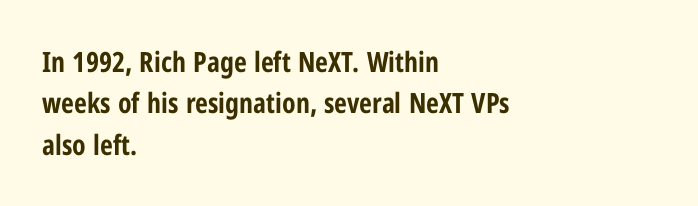
Q: Is the text bold? A: Yes.
Q: Is the text italic (slanted)? A: No, it is upright.
Q: Is the typeface a serif or a sans-serif typeface? A: Sans-serif.
Q: Is the text underlined? A: No.
Q: How is the paragraph aligned? A: Left-aligned.
Q: Is the spacing between letters normal or unusually wide? A: Normal.
Q: Is the spacing between lines tight, normal or loose? A: Normal.
Q: Width (condensed, normal, or wide)? A: Condensed.
Q: Stroke contrast? A: Low.
Q: x-height? A: Medium.
Q: Monospaced? A: No.
